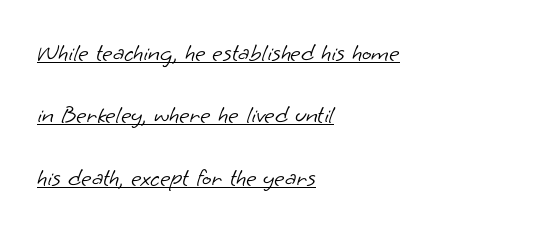
Q: Is the text bold? A: No.
Q: Is the text underlined? A: Yes.
Q: How is the paragraph aligned? A: Left-aligned.
Q: Is the spacing between letters normal or unusually wide? A: Normal.
Q: Is the spacing between lines tight, normal or loose? A: Loose.
